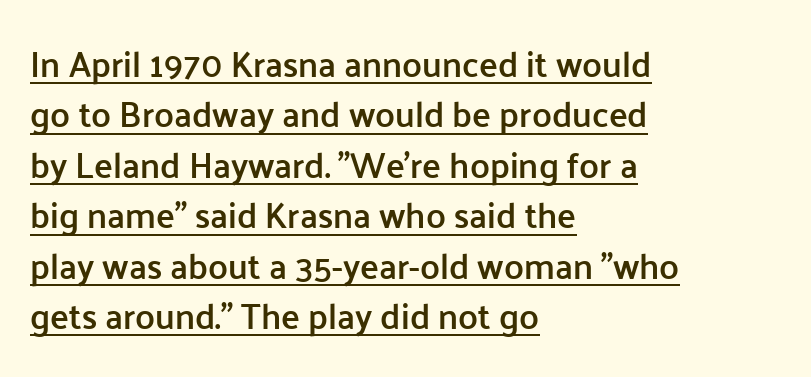
Q: Is the text bold? A: Semi-bold.
Q: Is the text italic (slanted)? A: No, it is upright.
Q: Is the typeface a serif or a sans-serif typeface? A: Sans-serif.
Q: Is the text underlined? A: Yes.
Q: How is the paragraph aligned? A: Left-aligned.
Q: Is the spacing between letters normal or unusually wide? A: Normal.
Q: Is the spacing between lines tight, normal or loose? A: Normal.
Q: Width (condensed, normal, or wide)? A: Normal.
Q: Stroke contrast? A: Low.
Q: x-height? A: Medium.
Q: Monospaced? A: No.
